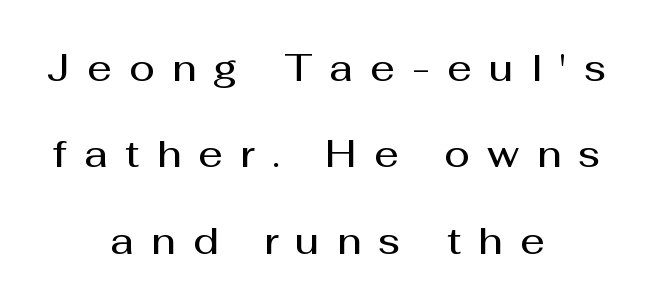
Q: Is the text bold? A: Semi-bold.
Q: Is the text italic (slanted)? A: No, it is upright.
Q: Is the typeface a serif or a sans-serif typeface? A: Sans-serif.
Q: Is the text underlined? A: No.
Q: How is the paragraph aligned? A: Centered.
Q: Is the spacing between letters normal or unusually wide? A: Unusually wide.
Q: Is the spacing between lines tight, normal or loose? A: Loose.
Q: Width (condensed, normal, or wide)? A: Normal.
Q: Stroke contrast? A: Medium.
Q: x-height? A: Medium.
Q: Monospaced? A: No.
